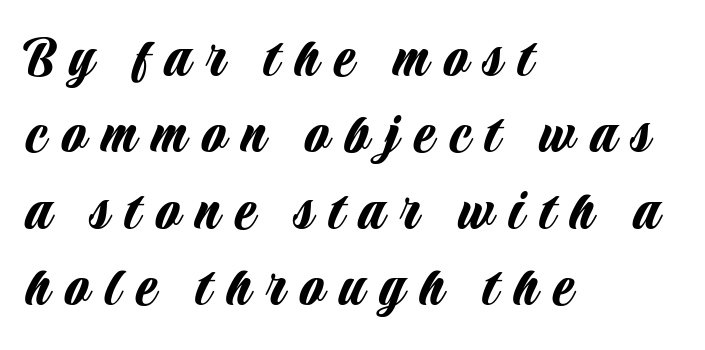
{"serif": "no", "width": "condensed", "stroke_contrast": "low", "x_height": "large", "monospaced": "no", "underline": "no", "align": "left", "line_spacing_ratio": 1.23, "letter_spacing": "wide", "letter_spacing_em": 0.24, "glyph_px": 62}
